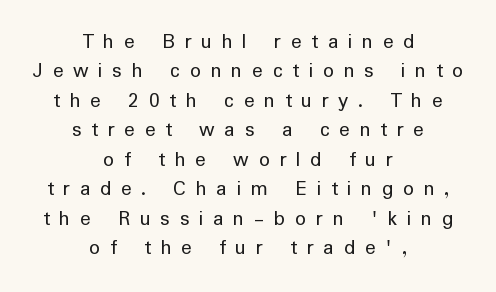
Short and long lines alike share a common midpoint. The rendering uses a moderate line-height, typical for paragraphs. Stroke thickness stays within the range of a standard reading face or lighter. Every stem runs plumb, perpendicular to the baseline. Underlining? Definitely not there. The face used here is rendered with a markedly widened letterfit.
